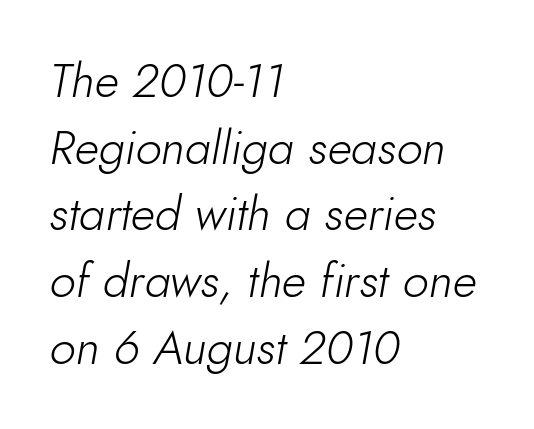
One-word summary of the alignment: left. Every character sits at an angle, as italics do. Normally led — the rows are evenly, conventionally spaced. The font is comparable to plain body text, perhaps lighter. The tracking reads as untouched default to a designer's eye. Here the designer chose a conventional face with non-uniform glyph widths.
